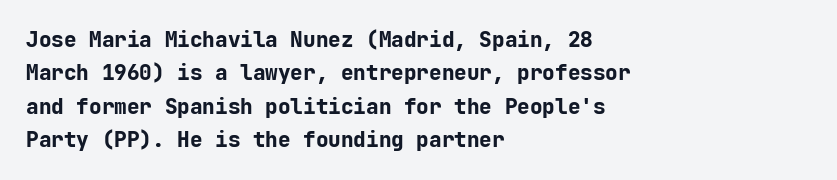
{"italic": "no", "bold": "yes", "underline": "no", "align": "left", "line_spacing": "normal", "line_spacing_ratio": 1.59, "letter_spacing": "normal", "letter_spacing_em": 0.0, "glyph_px": 21}
